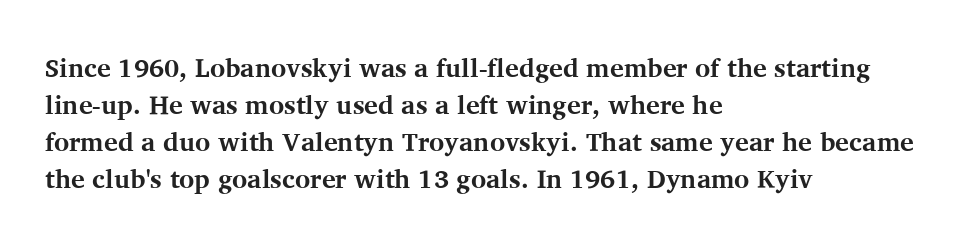
These words are printed bold, with thick strokes throughout. Between one letter and the next there's only the usual sliver of space. The letters stand straight up with perfectly vertical stems. The rendering anchors every line to the left-hand side. The leading is moderate, giving the passage an even texture.
